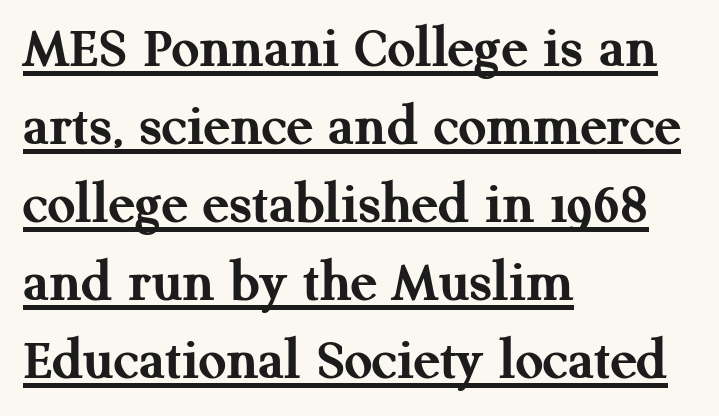
Notice how thick the strokes are: this is what a full bold looks like. Character widths vary here, with narrow letters taking less room than wide ones. These characters rest on top of a visible drawn line. Horizontal bands of white between lines are of average thickness.
